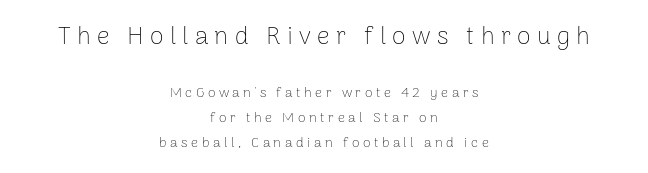
The image shows 25 px text type, upright; set centered, line spacing 1.78x, unusually wide letter spacing (+0.25 em), not underlined; the first (top) block is 1.79x larger.
